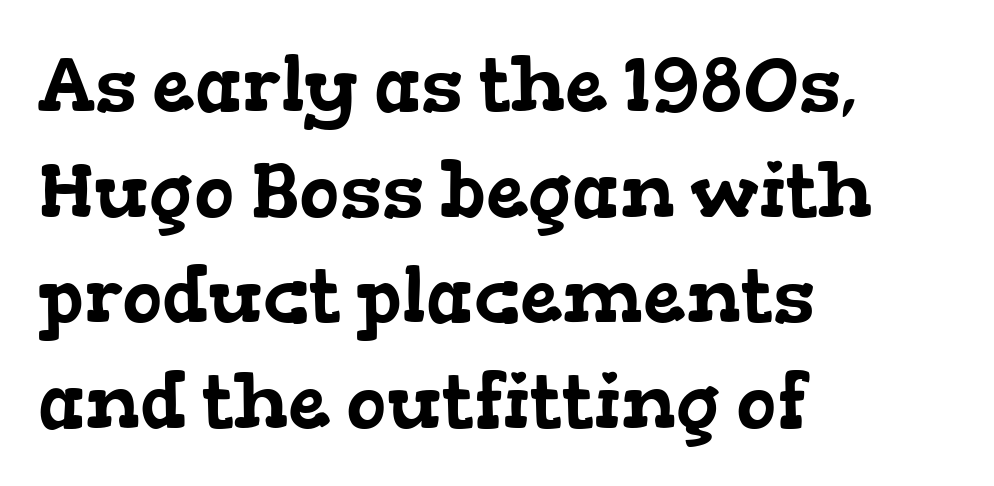
The image shows 76 px wide serif type; set left-aligned, normal line spacing (1.39x), normal letter spacing, not underlined; low stroke contrast and a medium x-height.
